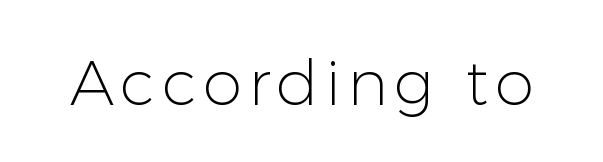
Q: Is the text bold? A: No.
Q: Is the text italic (slanted)? A: No, it is upright.
Q: Is the typeface a serif or a sans-serif typeface? A: Sans-serif.
Q: Is the text underlined? A: No.
Q: Width (condensed, normal, or wide)? A: Normal.
Q: Stroke contrast? A: Low.
Q: x-height? A: Medium.
Q: Monospaced? A: No.
